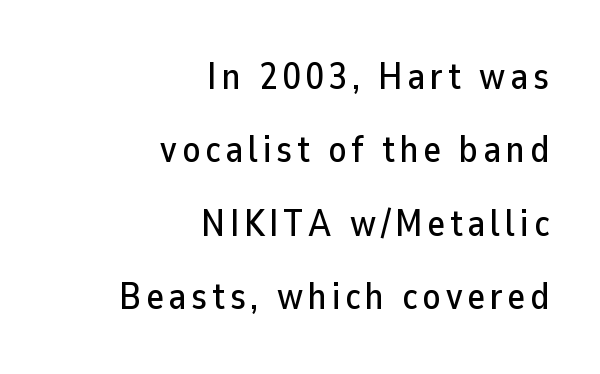
The image shows 37 px sans-serif type, upright; set right-aligned, loose line spacing (1.98x), not underlined; low stroke contrast and a medium x-height.
